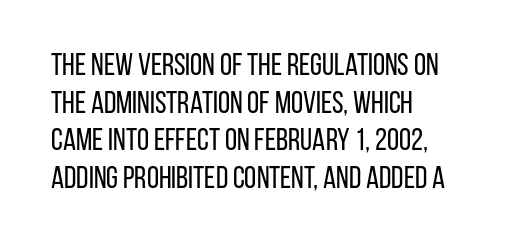
Q: Is the text bold? A: No.
Q: Is the text italic (slanted)? A: No, it is upright.
Q: Is the typeface a serif or a sans-serif typeface? A: Sans-serif.
Q: Is the text underlined? A: No.
Q: How is the paragraph aligned? A: Left-aligned.
Q: Is the spacing between letters normal or unusually wide? A: Normal.
Q: Width (condensed, normal, or wide)? A: Condensed.
Q: Stroke contrast? A: Low.
Q: x-height? A: Large.
Q: Monospaced? A: No.
